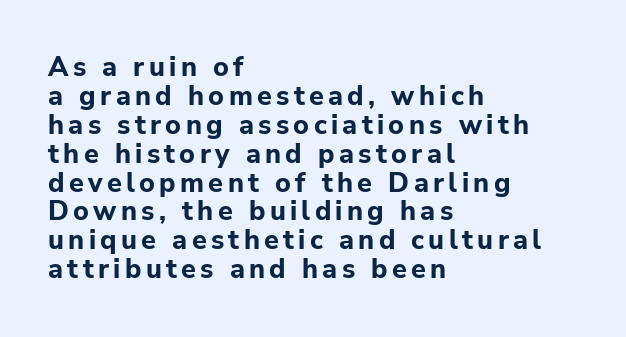
{"italic": "no", "bold": "yes", "underline": "no", "align": "left", "line_spacing": "tight", "line_spacing_ratio": 1.07, "glyph_px": 27}
